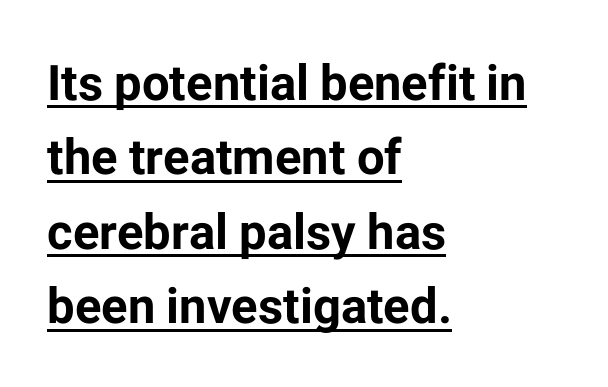
Heft: maximum for text — a bold. Teacher's note: observe the even left margin — that is flush-left alignment. The designer went with a sans here, leaving each stem footless. Italic? Not at all — the glyphs are vertical. Each letter keeps its own natural width here, so spacing adapts to shape. The vertical gap from one line to the next is medium.
